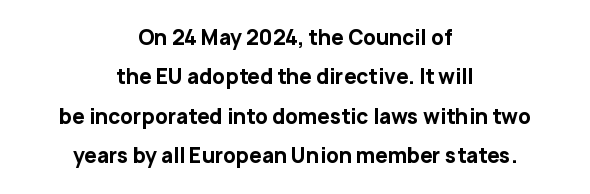
{"italic": "no", "bold": "yes", "underline": "no", "align": "center", "line_spacing": "loose", "line_spacing_ratio": 1.97, "letter_spacing": "normal", "letter_spacing_em": 0.0, "glyph_px": 20}
